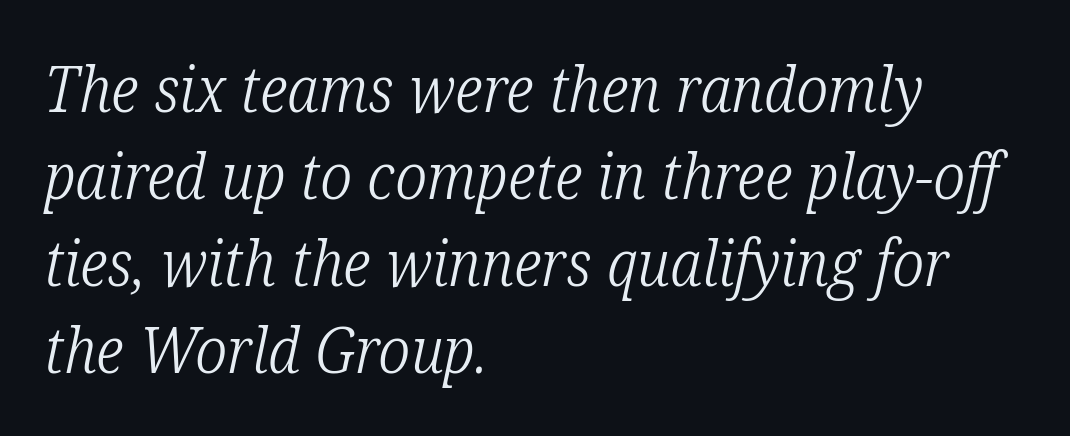
The image shows 63 px light, condensed serif type, italic (leaning right); set left-aligned, normal line spacing (1.38x), normal letter spacing, not underlined; low stroke contrast and a medium x-height.
